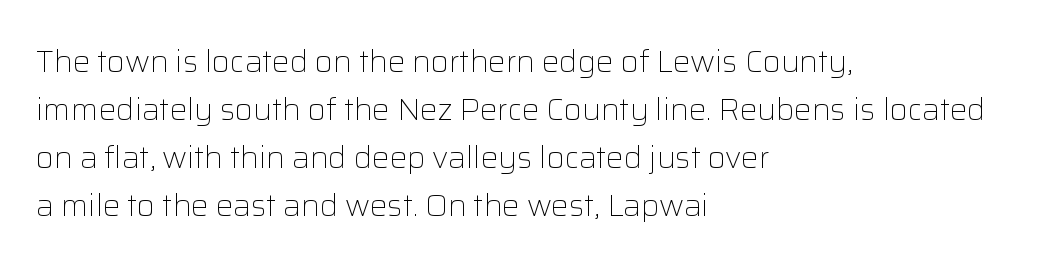
Posture: straight, roman, zero tilt. Is this a heavy cut? Hardly; it is regular or lighter. The passage shown is not underscored anywhere. The rows are spaced the way most documents space them. Spacing verdict: proportional, widths tailored to each character. How are the letters spaced? Ordinarily, with no added tracking.
